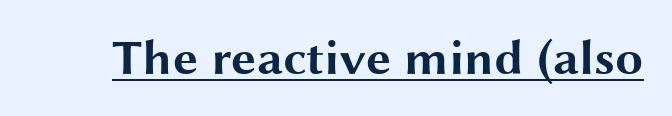
{"serif": "no", "italic": "no", "bold": "yes", "weight": "bold", "width": "wide", "stroke_contrast": "medium", "x_height": "medium", "monospaced": "no", "underline": "yes", "letter_spacing": "normal", "letter_spacing_em": 0.0, "glyph_px": 50}
